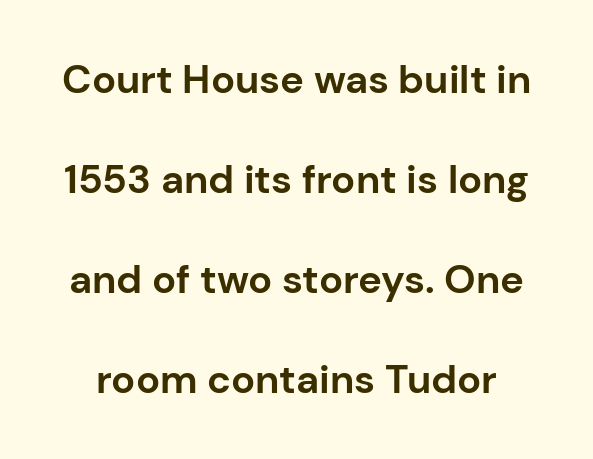
The image shows 40 px bold sans-serif type, upright; set loose line spacing (2.5x), normal letter spacing, not underlined; low stroke contrast and a medium x-height.
